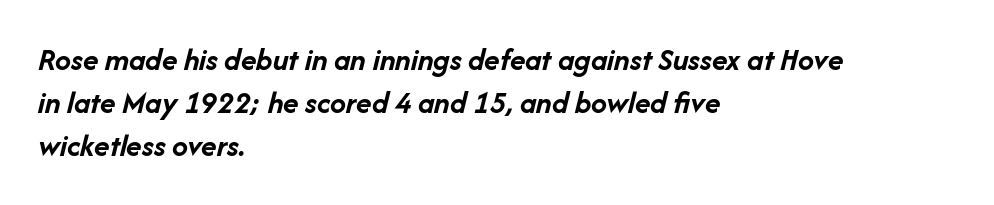
The tracking reads as untouched default to a designer's eye. These lines stack with their left ends in a neat column. Every character sits at an angle, as italics do. Proportional: the letters do not fall into vertical columns. What weight is shown? A full bold with thick strokes.
